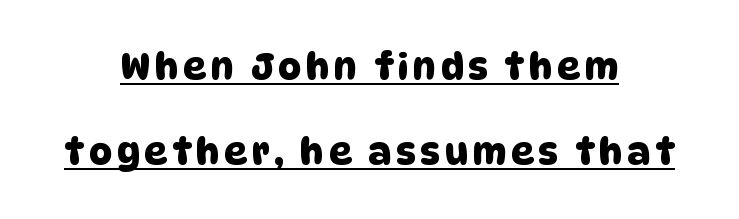
{"serif": "no", "width": "normal", "stroke_contrast": "low", "x_height": "large", "monospaced": "no", "underline": "yes", "align": "center", "line_spacing": "loose", "line_spacing_ratio": 2.36, "glyph_px": 36}
